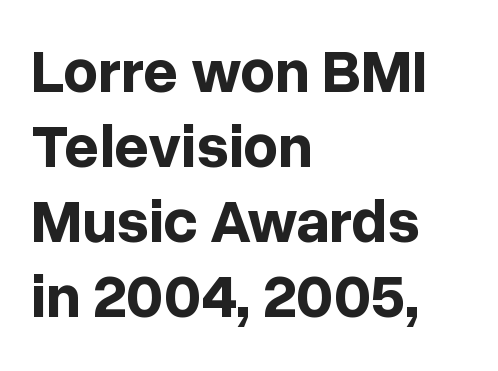
{"serif": "no", "italic": "no", "bold": "yes", "weight": "bold", "width": "normal", "stroke_contrast": "low", "x_height": "medium", "monospaced": "no", "underline": "no", "align": "left", "line_spacing_ratio": 1.23, "letter_spacing": "normal", "letter_spacing_em": 0.0, "glyph_px": 61}
